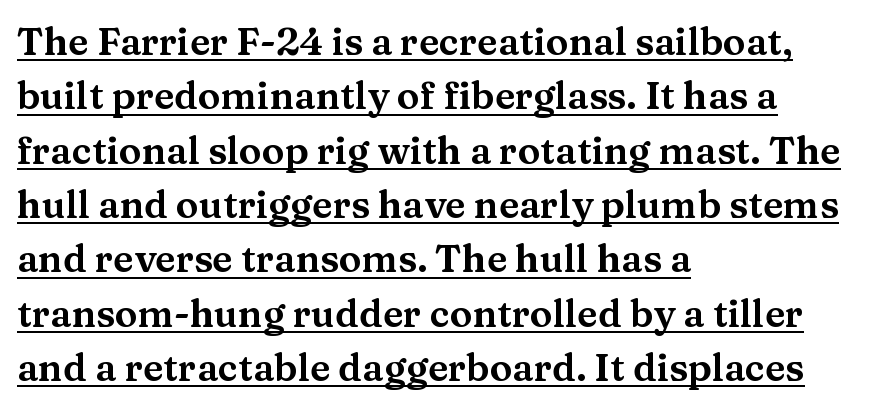
This sample uses an upright cut, with every glyph sitting square on the baseline. Nothing unusual about the tracking: characters are spaced as the font intends. If you measured baseline to baseline, you'd find a middling distance. Serif or sans? Serif — the stroke terminals have little feet. In CSS terms this would be text-align: left. Somebody hit Ctrl+U on this one — the words are underlined.
